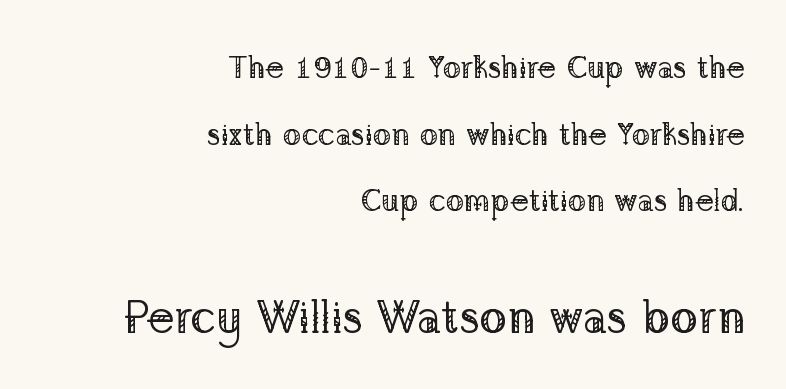
Q: Is the text bold? A: No.
Q: Is the text italic (slanted)? A: No, it is upright.
Q: Is the typeface a serif or a sans-serif typeface? A: Serif.
Q: Is the text underlined? A: No.
Q: How is the paragraph aligned? A: Right-aligned.
Q: Is the spacing between letters normal or unusually wide? A: Normal.
Q: Is the spacing between lines tight, normal or loose? A: Loose.
Q: Which block of text is set in a larger size, the first (top) or the second (bottom)? A: The second (bottom) one.
Q: Width (condensed, normal, or wide)? A: Normal.
Q: Stroke contrast? A: Low.
Q: x-height? A: Medium.
Q: Monospaced? A: No.
